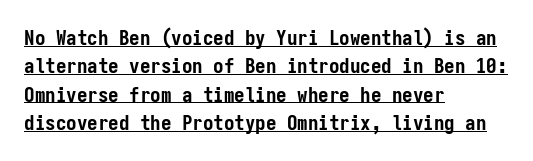
The image shows 21 px bold type, upright; set left-aligned, normal line spacing (1.35x), normal letter spacing, underlined.
